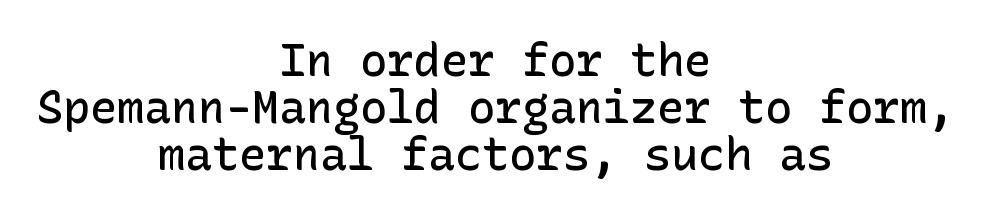
The image shows 45 px semibold sans-serif type, upright; set centered, tight line spacing (1.05x), normal letter spacing, not underlined; low stroke contrast and a medium x-height.
